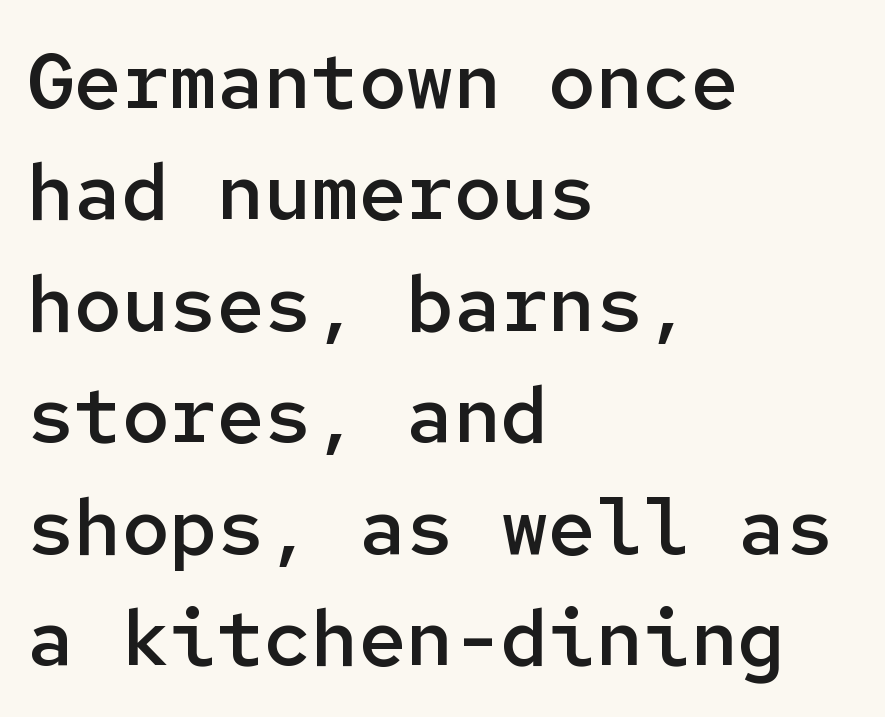
The font family rendered here belongs to the sans-serif group. Each letter, wide or thin by design, is forced into the same width here. Descender tails drop into unmarked territory. What's the leading like? Ordinary, nothing unusual.
